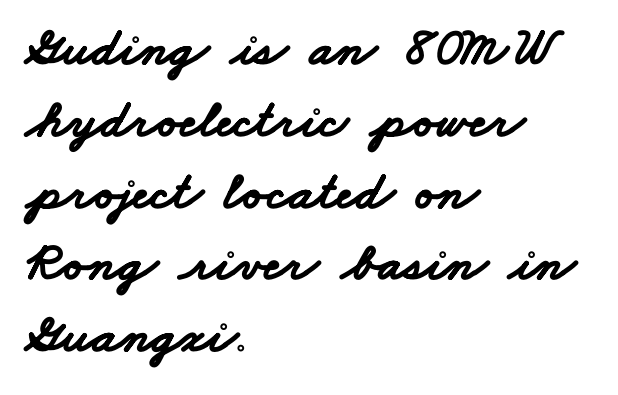
Is the letter spacing exaggerated? No — it looks like the ordinary default. Does the weight exceed regular? Yes, all the way to bold. This is sans-serif lettering, the kind often seen on screens and signage. A typesetter would call this proportional, since set widths differ per character. Is there much room between lines? A standard amount, neither cramped nor airy. Casual observation: everything's shoved over to the left.
